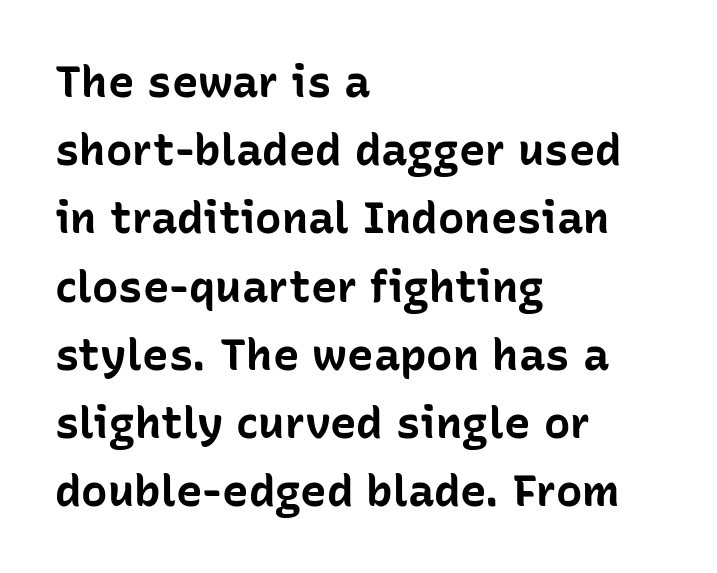
Students, observe: this is what conventionally led text looks like. Horizontal alignment here is leftward, the default for most running prose. The space beneath each line is pristine and unruled. Here the designer chose a conventional face with non-uniform glyph widths. When letters stand straight like this, we call the style roman or upright. You'd pick this weight for a headline — it's a proper bold.
